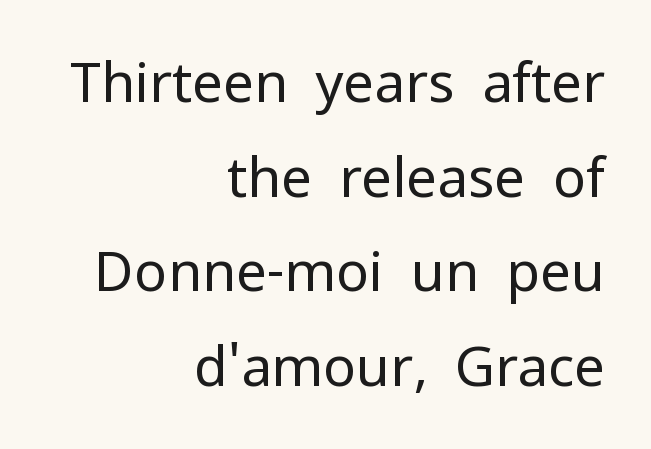
The specimen omits any rule beneath the text block's lines. Posture: straight, roman, zero tilt. The letters advance in unequal steps, a hallmark of proportional type. Classification — sans serif. The text block is weighted toward the right margin, trailing off unevenly leftward. Letter spacing: default.
